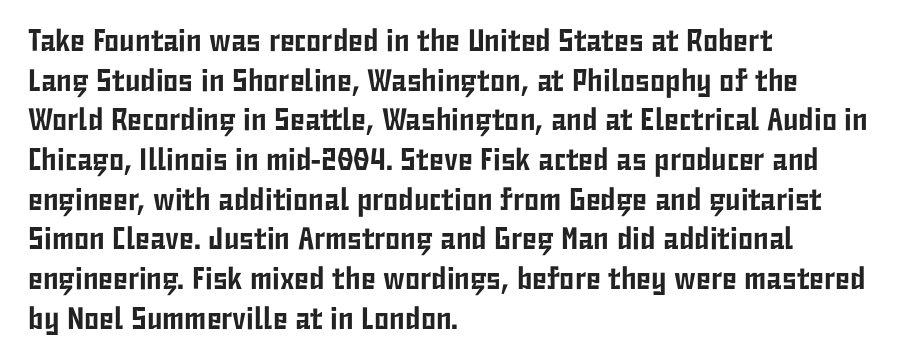
Q: Is the text italic (slanted)? A: No, it is upright.
Q: Is the typeface a serif or a sans-serif typeface? A: Sans-serif.
Q: Is the text underlined? A: No.
Q: How is the paragraph aligned? A: Left-aligned.
Q: Is the spacing between letters normal or unusually wide? A: Normal.
Q: Is the spacing between lines tight, normal or loose? A: Normal.
Q: Width (condensed, normal, or wide)? A: Condensed.
Q: Stroke contrast? A: Low.
Q: x-height? A: Medium.
Q: Monospaced? A: No.
